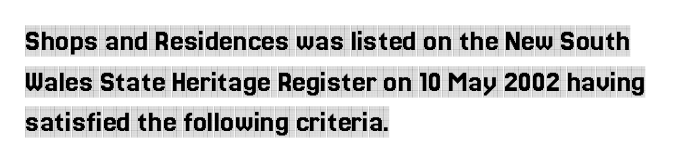
The letters advance in unequal steps, a hallmark of proportional type. Is there any slant? The stems are plumb. The rows are spaced the way most documents space them. The letterforms sit shoulder to shoulder at normal distance. The characters display serif detailing at their extremities.
